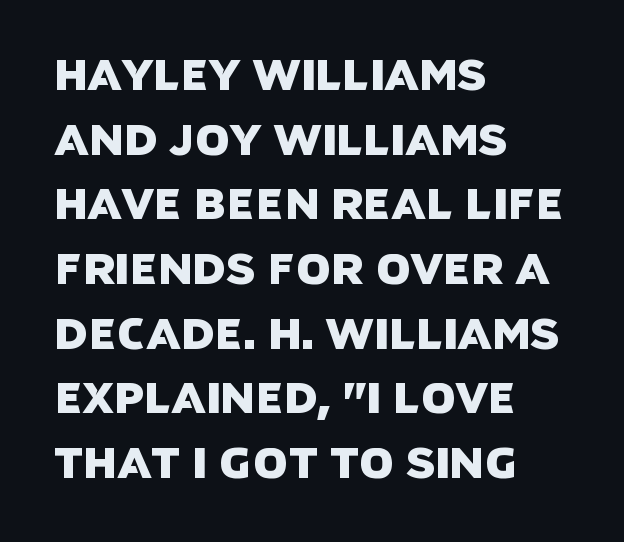
The image shows 44 px sans-serif type; set left-aligned, normal line spacing (1.47x), normal letter spacing, not underlined; low stroke contrast and a large x-height.
